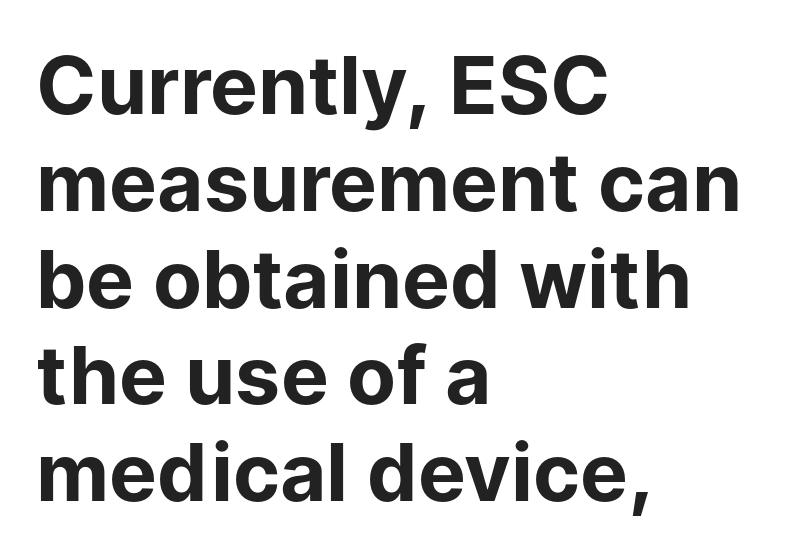
{"serif": "no", "italic": "no", "bold": "yes", "weight": "bold", "width": "normal", "stroke_contrast": "low", "x_height": "medium", "monospaced": "no", "underline": "no", "align": "left", "line_spacing_ratio": 1.21, "letter_spacing": "normal", "letter_spacing_em": 0.0, "glyph_px": 80}
